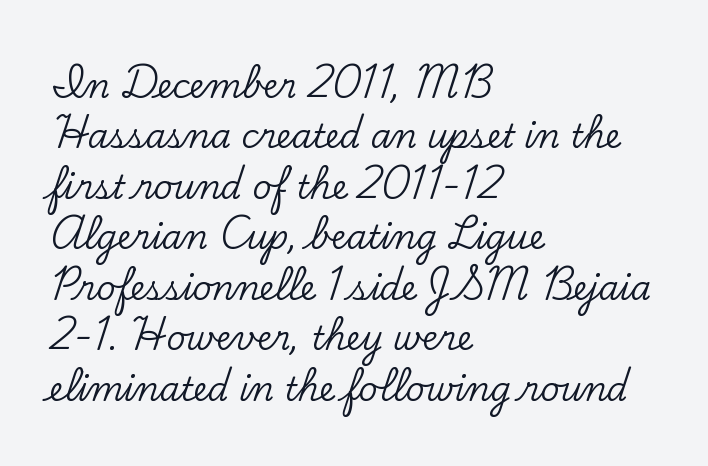
{"serif": "yes", "width": "normal", "stroke_contrast": "low", "x_height": "small", "monospaced": "no", "underline": "no", "align": "left", "line_spacing": "normal", "line_spacing_ratio": 1.53, "letter_spacing": "normal", "letter_spacing_em": 0.0, "glyph_px": 33}
